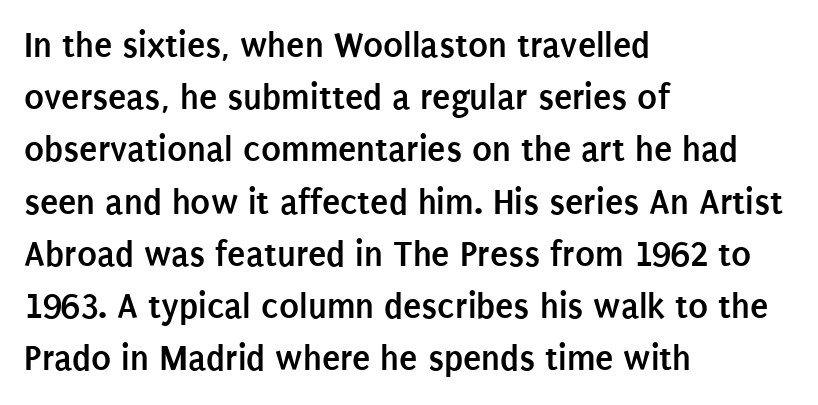
Q: Is the text bold? A: Yes.
Q: Is the text italic (slanted)? A: No, it is upright.
Q: Is the typeface a serif or a sans-serif typeface? A: Sans-serif.
Q: Is the text underlined? A: No.
Q: How is the paragraph aligned? A: Left-aligned.
Q: Is the spacing between letters normal or unusually wide? A: Normal.
Q: Is the spacing between lines tight, normal or loose? A: Normal.
Q: Width (condensed, normal, or wide)? A: Condensed.
Q: Stroke contrast? A: Low.
Q: x-height? A: Large.
Q: Monospaced? A: No.
